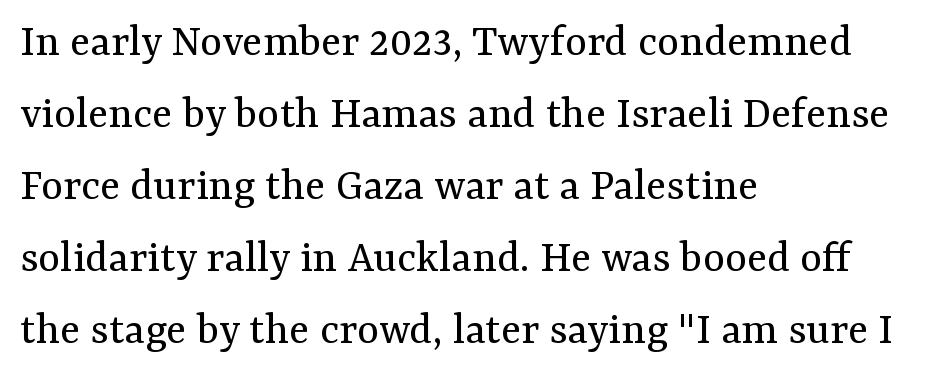
The image shows 47 px regular-weight serif type, upright; set left-aligned, normal line spacing (1.53x), normal letter spacing, not underlined; medium stroke contrast and a medium x-height.
